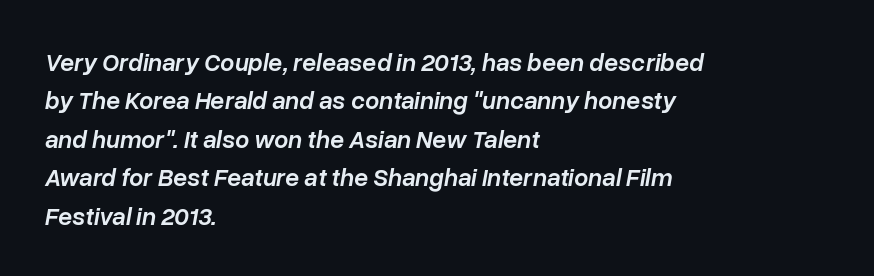
The image shows 25 px text type, italic (leaning right); set left-aligned, normal line spacing (1.54x), normal letter spacing, not underlined.
